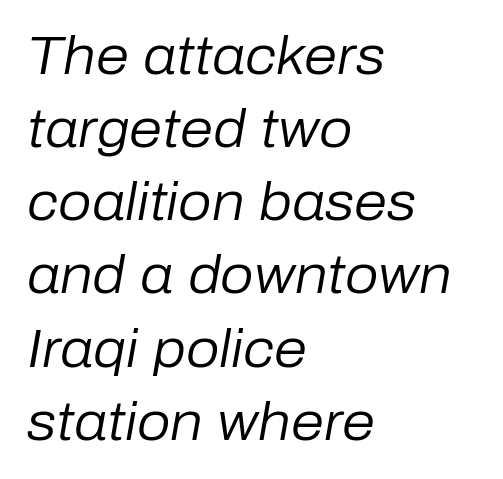
{"italic": "yes", "lean": "right", "slant_degrees": 10, "bold": "no", "weight": "regular", "width": "normal", "stroke_contrast": "low", "x_height": "medium", "monospaced": "no", "underline": "no", "align": "left", "line_spacing": "normal", "line_spacing_ratio": 1.38, "letter_spacing": "normal", "letter_spacing_em": 0.0, "glyph_px": 53}
